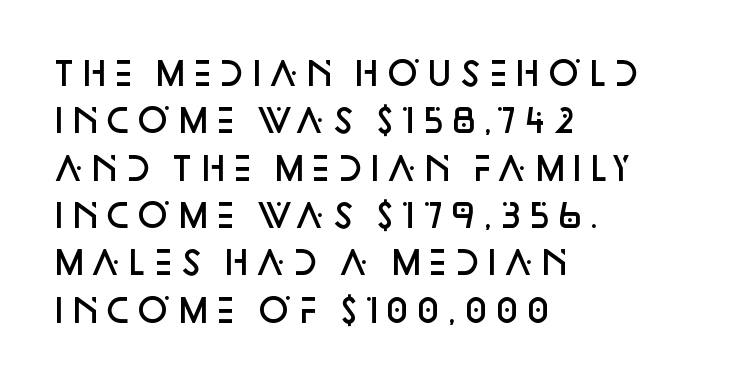
Only glyphs here, with clear space below each row. Baseline-to-baseline distance is the conventional proportion of letter height. Compared with typical body copy, the letter spacing here is the same. The lines in this sample share a left origin and differ only in where they stop.
